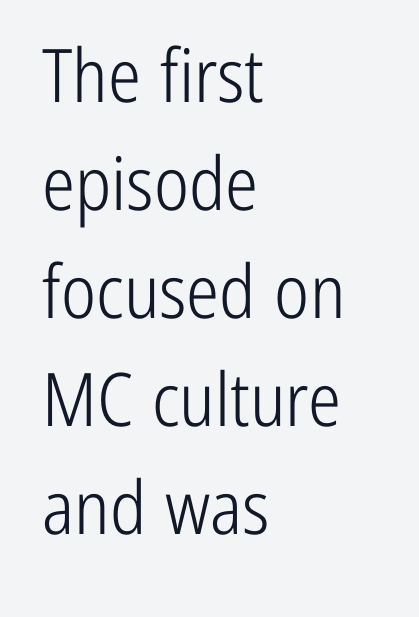
The strip under each line holds only bare page. A typesetter would label this face a sans. Line starts are locked; line ends wander. A light-to-regular cut is what we see here.
